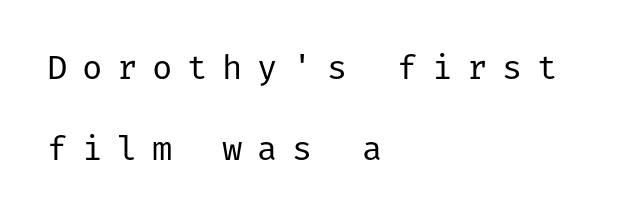
Q: Is the text bold? A: No.
Q: Is the text italic (slanted)? A: No, it is upright.
Q: Is the typeface a serif or a sans-serif typeface? A: Sans-serif.
Q: Is the text underlined? A: No.
Q: How is the paragraph aligned? A: Left-aligned.
Q: Is the spacing between letters normal or unusually wide? A: Unusually wide.
Q: Is the spacing between lines tight, normal or loose? A: Loose.
Q: Width (condensed, normal, or wide)? A: Normal.
Q: Stroke contrast? A: Low.
Q: x-height? A: Medium.
